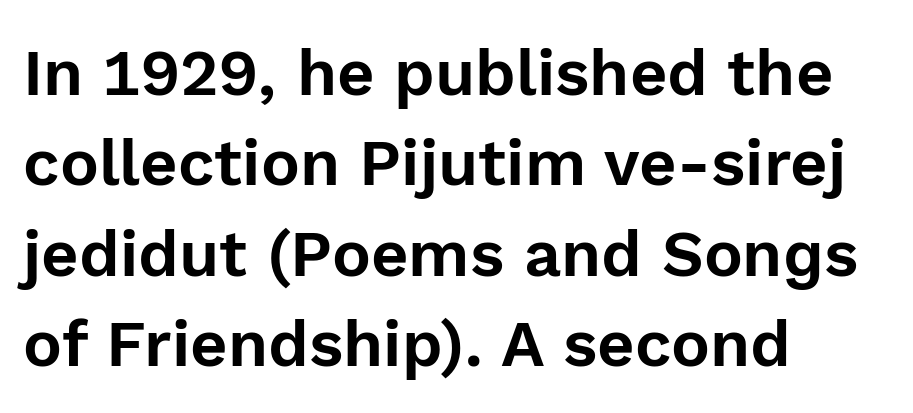
{"serif": "no", "italic": "no", "width": "normal", "x_height": "medium", "monospaced": "no", "underline": "no", "align": "left", "line_spacing": "normal", "line_spacing_ratio": 1.39, "letter_spacing": "normal", "letter_spacing_em": 0.0, "glyph_px": 65}
